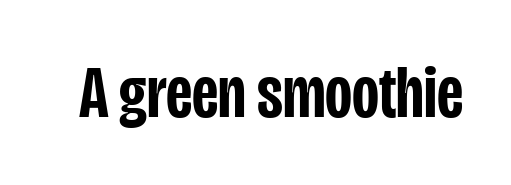
The image shows 74 px semibold, condensed sans-serif type, upright; set normal letter spacing, not underlined; low stroke contrast and a large x-height.
